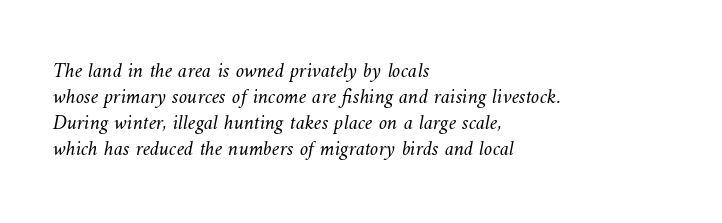
Q: Is the text bold? A: No.
Q: Is the text underlined? A: No.
Q: How is the paragraph aligned? A: Left-aligned.
Q: Is the spacing between letters normal or unusually wide? A: Normal.
